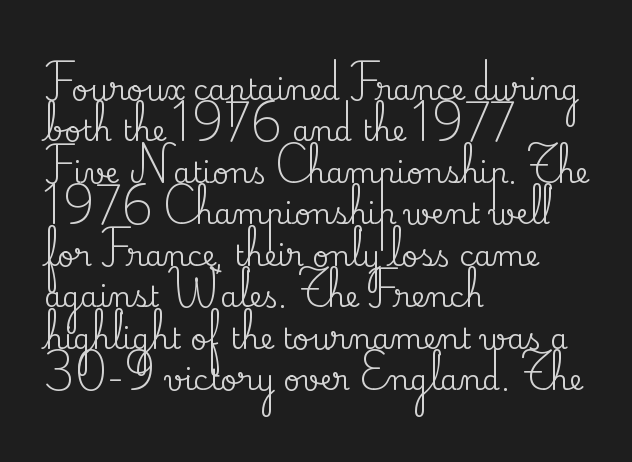
Only glyphs here, with clear space below each row. Each letter keeps its own natural width here, so spacing adapts to shape. These lines are set flush left with a ragged right edge. In terms of letterspacing, this is plain default setting. These lines sit exactly where default settings would place them. No italicization has been applied; the sample stays upright.
